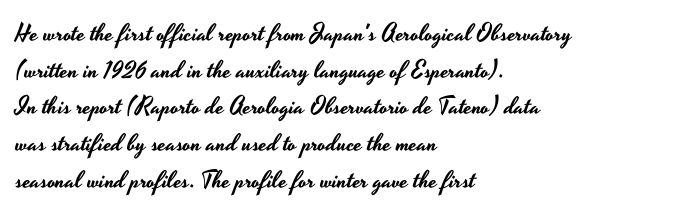
Glyph-to-glyph distance matches everyday printed text. The line-height multiplier appears to be the usual default. The rag falls on the right side of this text block.
